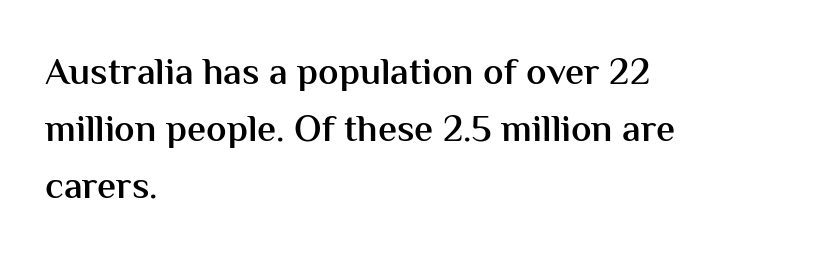
A typesetter would call this proportional, since set widths differ per character. Is this a sans? Yes — the strokes have no serifs. Beneath every word, the page is bare. Regarding leading, the lines here are spaced in the standard way. The font is running at a semibold setting, under full bold. Tracking here is standard; glyphs follow each other at the usual distance.
